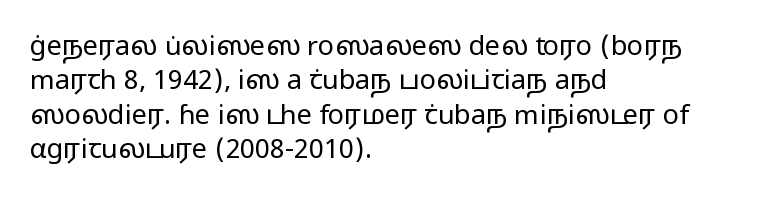
{"italic": "no", "bold": "no", "underline": "no", "align": "left", "line_spacing": "normal", "line_spacing_ratio": 1.27, "letter_spacing": "normal", "letter_spacing_em": 0.0, "glyph_px": 27}
